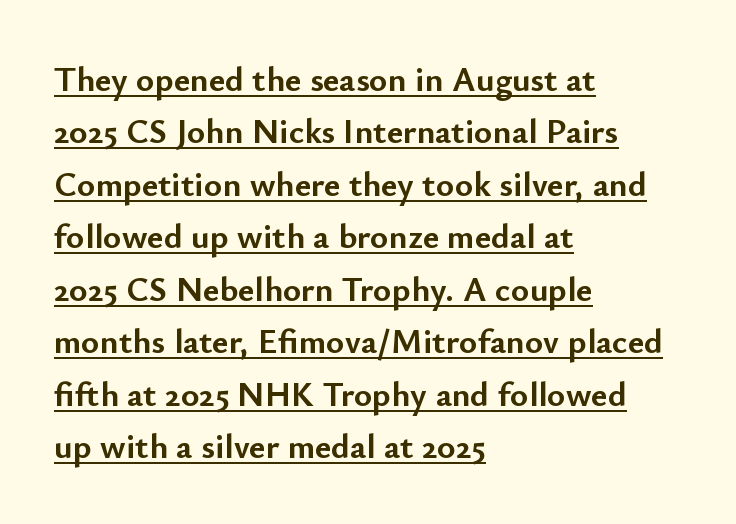
Q: Is the text bold? A: Yes.
Q: Is the text italic (slanted)? A: No, it is upright.
Q: Is the typeface a serif or a sans-serif typeface? A: Sans-serif.
Q: Is the text underlined? A: Yes.
Q: How is the paragraph aligned? A: Left-aligned.
Q: Is the spacing between letters normal or unusually wide? A: Normal.
Q: Is the spacing between lines tight, normal or loose? A: Normal.
Q: Width (condensed, normal, or wide)? A: Normal.
Q: Stroke contrast? A: Low.
Q: x-height? A: Small.
Q: Monospaced? A: No.
